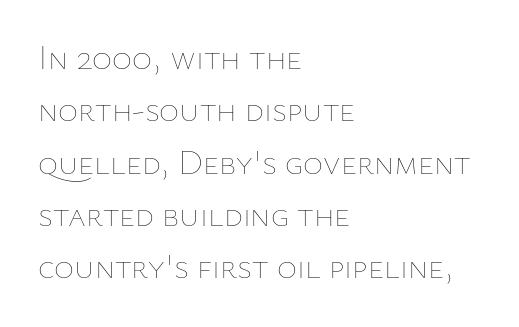
What's the leading like? Ordinary, nothing unusual. Ink coverage per letter is moderate at most. The rendering keeps characters at their native spacing. The passage shown is typed in a proportional face where columns would drift. The rag falls on the right side of this text block. Decoration check: the copy has no underline.
